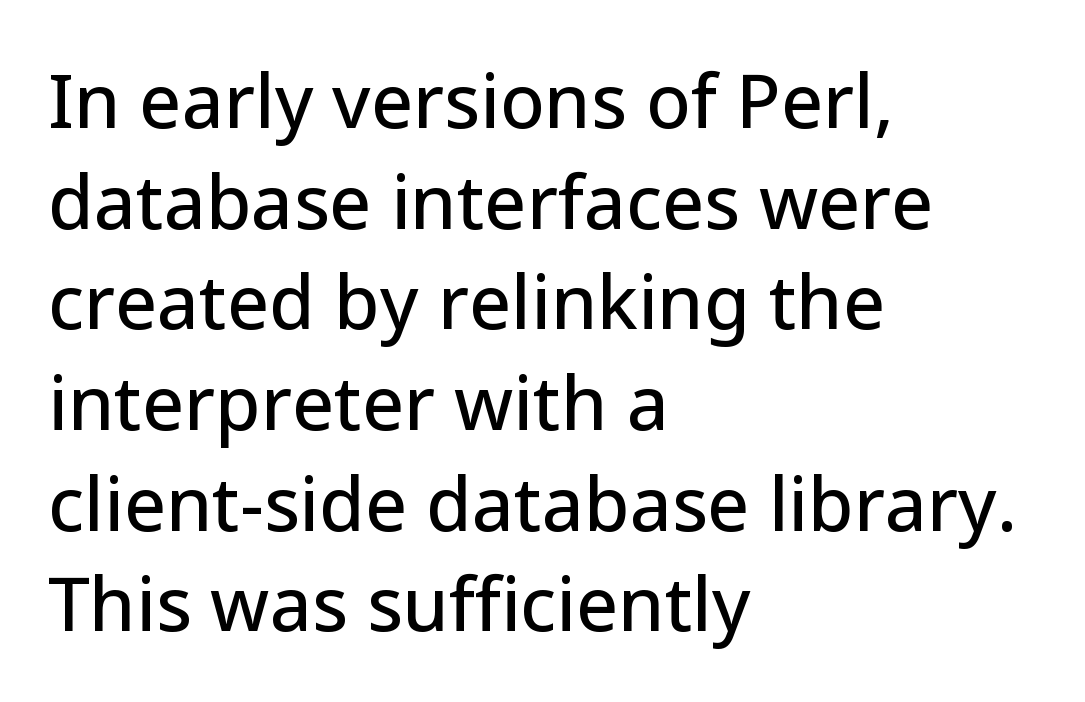
{"serif": "no", "italic": "no", "width": "normal", "stroke_contrast": "low", "x_height": "medium", "monospaced": "no", "underline": "no", "align": "left", "line_spacing": "normal", "line_spacing_ratio": 1.36, "letter_spacing": "normal", "letter_spacing_em": 0.0, "glyph_px": 74}
